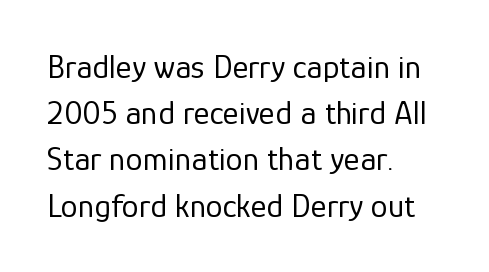
Stems and bowls with no extra thickness — not bold. A normal amount of white space separates one row of letters from the next. These lines are set flush left with a ragged right edge. Note the varied advance widths — an 'i' is clearly narrower than an 'm'. Observe the absence of serifs on each vertical stroke in this sample.
